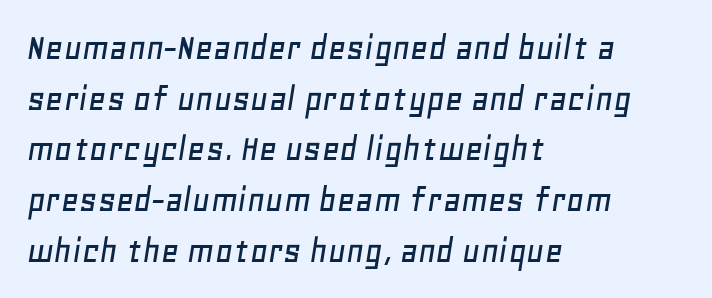
{"italic": "yes", "lean": "right", "slant_degrees": 11, "width": "normal", "stroke_contrast": "low", "x_height": "large", "monospaced": "no", "underline": "no", "align": "left", "line_spacing": "normal", "line_spacing_ratio": 1.3, "letter_spacing": "normal", "letter_spacing_em": 0.0, "glyph_px": 39}
